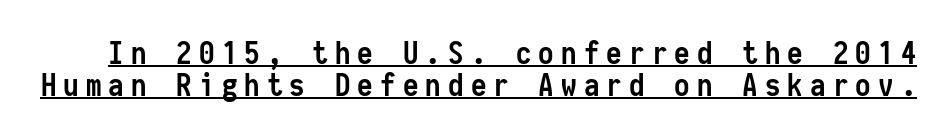
{"serif": "no", "italic": "no", "bold": "yes", "weight": "semibold", "width": "condensed", "stroke_contrast": "low", "x_height": "medium", "monospaced": "yes", "underline": "yes", "line_spacing": "tight", "line_spacing_ratio": 1.02, "letter_spacing": "wide", "letter_spacing_em": 0.23, "glyph_px": 31}
